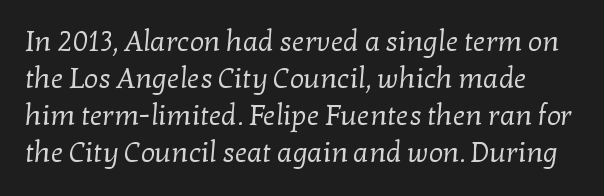
Check under the words: just untouched page. Regarding serifs, this sample has them. Looks like regular typesetting: each glyph gets only the width it needs. Ink coverage per letter is moderate at most. This block has exactly the height ordinary leading produces. The passage shown has conventional tracking throughout.
